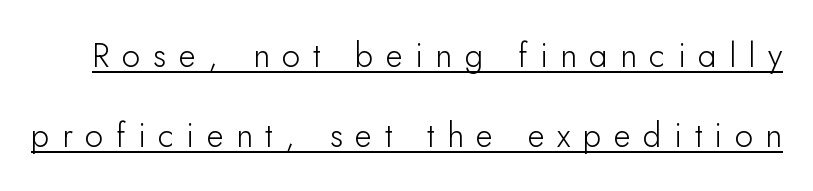
These lines were composed using upright roman letters. A rule runs beneath these lines of type. The type is letterspaced generously, with wide tracking. The letters advance in unequal steps, a hallmark of proportional type. Serif or sans? Sans — the stroke terminals are bare.
